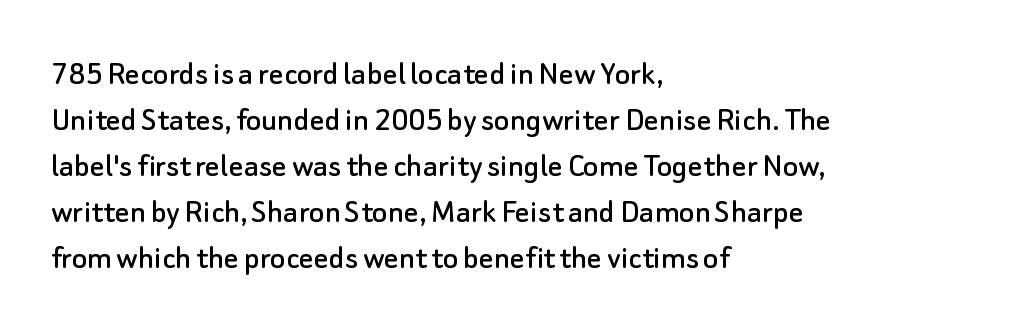
Q: Is the text italic (slanted)? A: No, it is upright.
Q: Is the typeface a serif or a sans-serif typeface? A: Sans-serif.
Q: Is the text underlined? A: No.
Q: How is the paragraph aligned? A: Left-aligned.
Q: Is the spacing between letters normal or unusually wide? A: Normal.
Q: Is the spacing between lines tight, normal or loose? A: Normal.
Q: Width (condensed, normal, or wide)? A: Normal.
Q: Stroke contrast? A: Low.
Q: x-height? A: Small.
Q: Monospaced? A: No.
